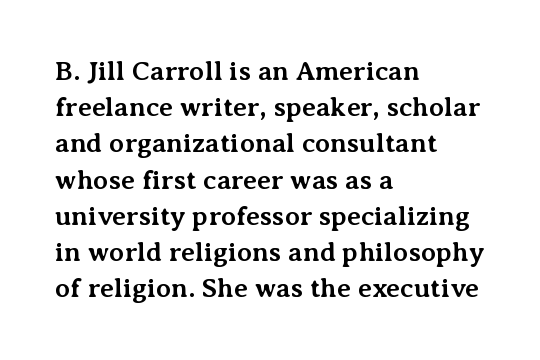
Does the weight exceed regular? Yes, all the way to bold. Inter-character spacing is left at the font's built-in metrics. If you drew a ruler down the left edge, every line would touch it. Only glyphs here, with clear space below each row. This sample keeps an unexceptional amount of space between lines.
